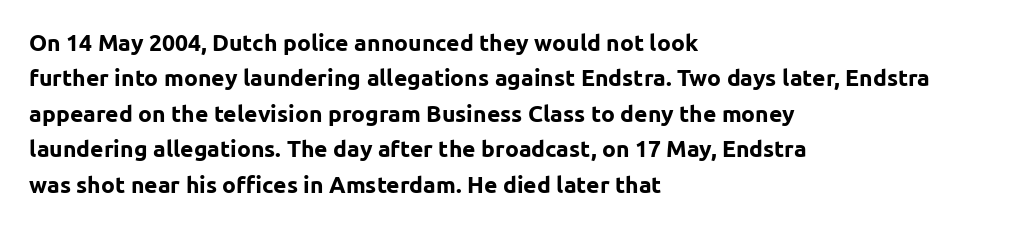
{"italic": "no", "bold": "yes", "underline": "no", "align": "left", "line_spacing": "normal", "line_spacing_ratio": 1.54, "letter_spacing": "normal", "letter_spacing_em": 0.0, "glyph_px": 23}
